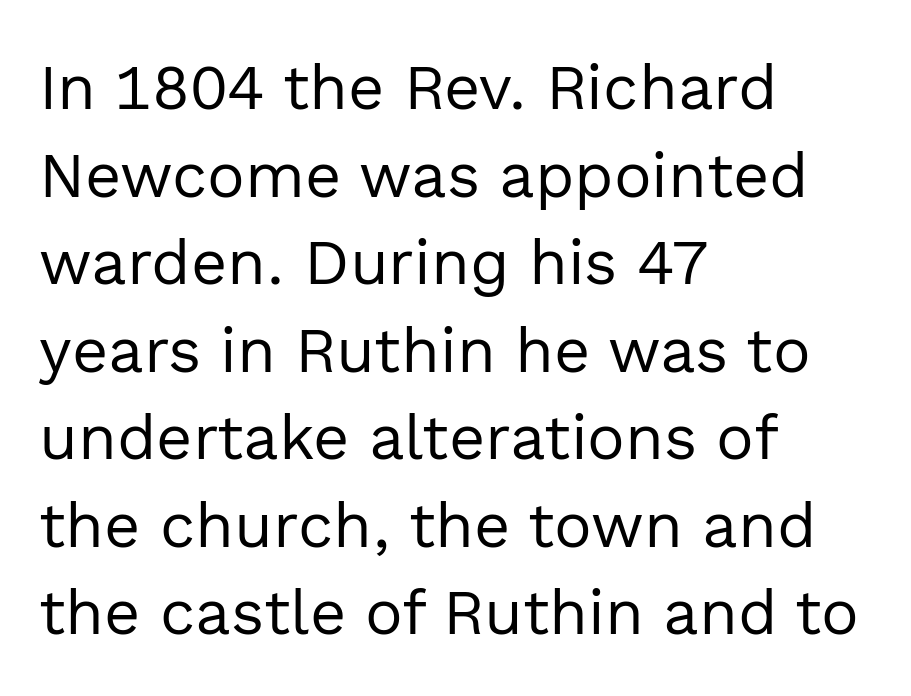
Spacing verdict: proportional, widths tailored to each character. Here the glyphs are tracked normally, forming tight word shapes. The letters stand straight up with perfectly vertical stems. Nothing sits at the stroke ends, so this counts as sans-serif. Compared with a typical body face, this is equally light or lighter still.
